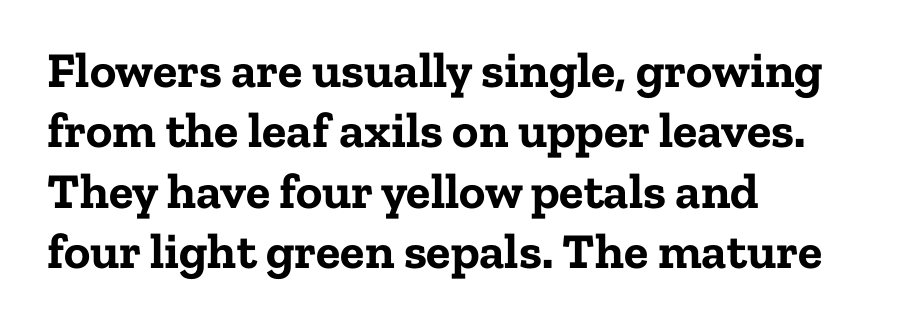
Q: Is the text bold? A: Yes.
Q: Is the text italic (slanted)? A: No, it is upright.
Q: Is the typeface a serif or a sans-serif typeface? A: Serif.
Q: Is the text underlined? A: No.
Q: How is the paragraph aligned? A: Left-aligned.
Q: Is the spacing between letters normal or unusually wide? A: Normal.
Q: Width (condensed, normal, or wide)? A: Normal.
Q: Stroke contrast? A: Low.
Q: x-height? A: Medium.
Q: Monospaced? A: No.
